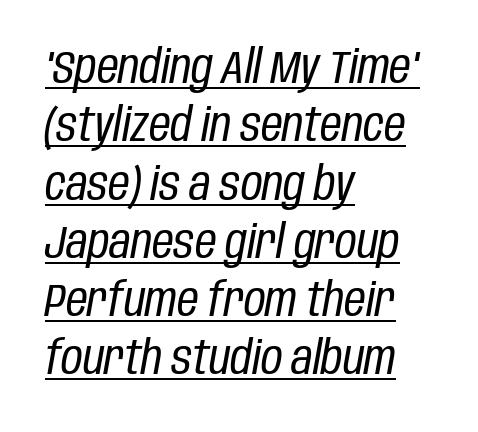
The image shows 47 px regular-weight, condensed type, italic (leaning right); set left-aligned, line spacing 1.24x, normal letter spacing, underlined; low stroke contrast and a large x-height.
